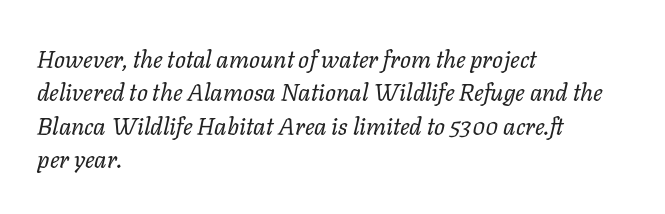
Q: Is the text bold? A: No.
Q: Is the text italic (slanted)? A: Yes, it leans right by about 11 degrees.
Q: Is the text underlined? A: No.
Q: How is the paragraph aligned? A: Left-aligned.
Q: Is the spacing between letters normal or unusually wide? A: Normal.
Q: Is the spacing between lines tight, normal or loose? A: Normal.
